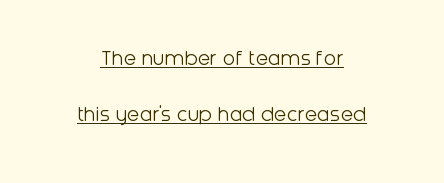
{"italic": "no", "bold": "no", "underline": "yes", "align": "center", "line_spacing": "loose", "line_spacing_ratio": 2.45, "letter_spacing": "normal", "letter_spacing_em": 0.0, "glyph_px": 23}
